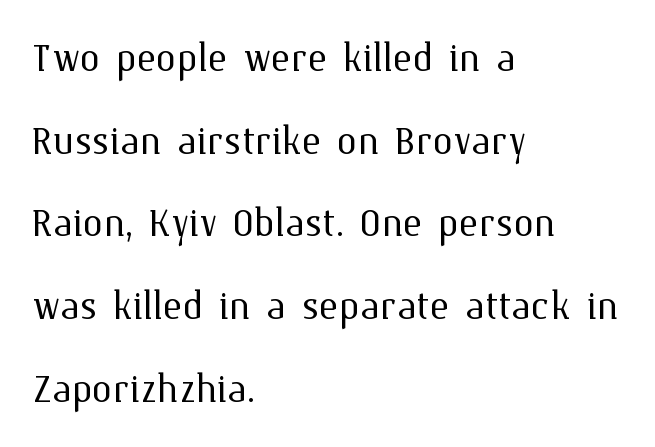
The image shows 52 px light type, upright; set left-aligned, normal line spacing (1.59x), normal letter spacing, not underlined; medium stroke contrast and a medium x-height.
